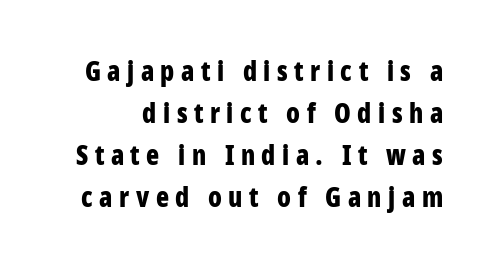
{"italic": "no", "bold": "yes", "underline": "no", "line_spacing": "normal", "line_spacing_ratio": 1.56, "letter_spacing": "wide", "letter_spacing_em": 0.24, "glyph_px": 27}
